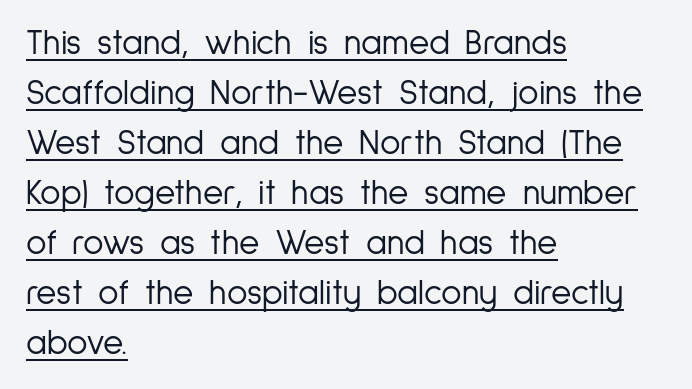
{"serif": "no", "italic": "no", "bold": "no", "weight": "light", "width": "condensed", "stroke_contrast": "low", "x_height": "medium", "monospaced": "no", "underline": "yes", "align": "left", "line_spacing": "normal", "line_spacing_ratio": 1.43, "letter_spacing": "normal", "letter_spacing_em": 0.0, "glyph_px": 35}
